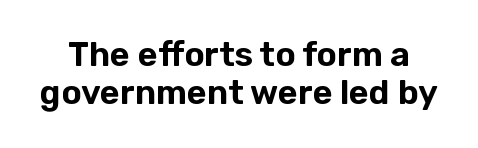
{"serif": "no", "italic": "no", "width": "normal", "stroke_contrast": "low", "x_height": "medium", "monospaced": "no", "underline": "no", "line_spacing": "tight", "line_spacing_ratio": 1.13, "letter_spacing": "normal", "letter_spacing_em": 0.0, "glyph_px": 34}
